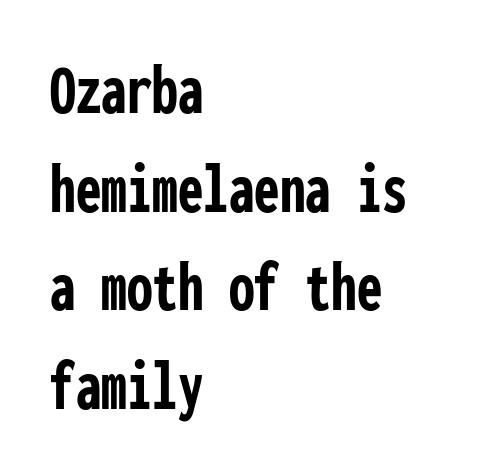
Q: Is the text bold? A: Yes.
Q: Is the text italic (slanted)? A: No, it is upright.
Q: Is the typeface a serif or a sans-serif typeface? A: Sans-serif.
Q: Is the text underlined? A: No.
Q: How is the paragraph aligned? A: Left-aligned.
Q: Is the spacing between letters normal or unusually wide? A: Normal.
Q: Is the spacing between lines tight, normal or loose? A: Normal.
Q: Width (condensed, normal, or wide)? A: Condensed.
Q: Stroke contrast? A: Low.
Q: x-height? A: Medium.
Q: Monospaced? A: Yes.
